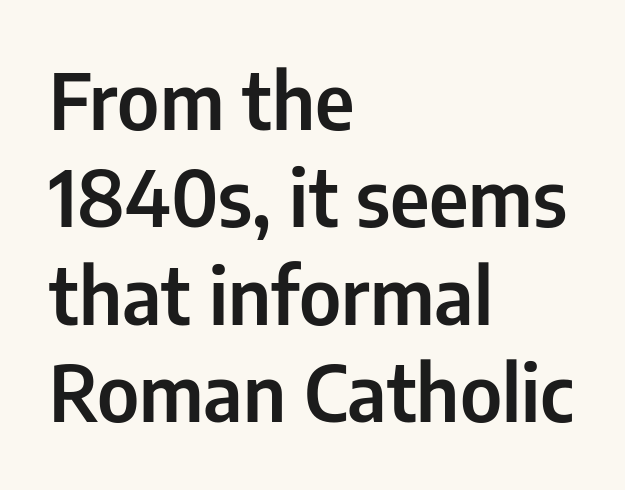
Q: Is the text italic (slanted)? A: No, it is upright.
Q: Is the typeface a serif or a sans-serif typeface? A: Sans-serif.
Q: Is the text underlined? A: No.
Q: How is the paragraph aligned? A: Left-aligned.
Q: Is the spacing between letters normal or unusually wide? A: Normal.
Q: Is the spacing between lines tight, normal or loose? A: Normal.
Q: Width (condensed, normal, or wide)? A: Condensed.
Q: Stroke contrast? A: Low.
Q: x-height? A: Medium.
Q: Monospaced? A: No.
